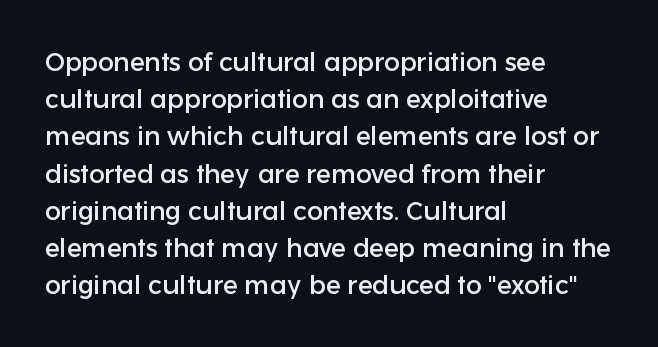
The image shows 26 px text type, upright; set left-aligned, normal line spacing (1.43x), normal letter spacing, not underlined.
